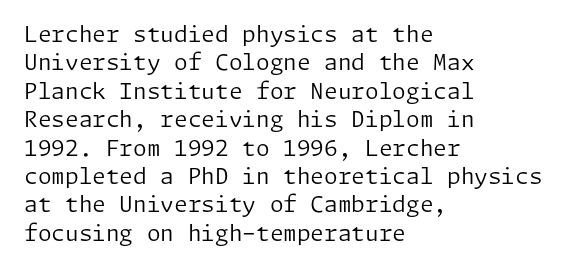
{"italic": "no", "bold": "no", "underline": "no", "align": "left", "line_spacing": "normal", "line_spacing_ratio": 1.29, "letter_spacing": "normal", "letter_spacing_em": 0.0, "glyph_px": 22}
